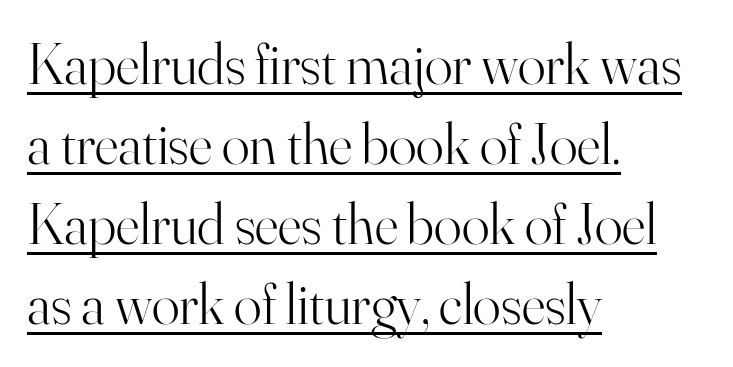
Q: Is the text bold? A: No.
Q: Is the text italic (slanted)? A: No, it is upright.
Q: Is the typeface a serif or a sans-serif typeface? A: Serif.
Q: Is the text underlined? A: Yes.
Q: How is the paragraph aligned? A: Left-aligned.
Q: Is the spacing between letters normal or unusually wide? A: Normal.
Q: Is the spacing between lines tight, normal or loose? A: Normal.
Q: Width (condensed, normal, or wide)? A: Normal.
Q: Stroke contrast? A: High.
Q: x-height? A: Small.
Q: Monospaced? A: No.
